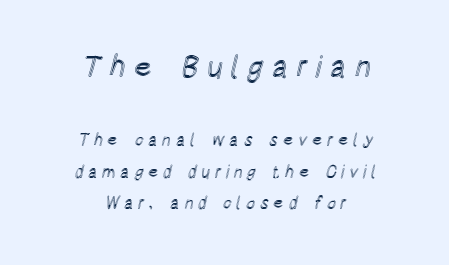
The image shows 30 px condensed type; set centered, line spacing 1.85x, unusually wide letter spacing (+0.26 em), not underlined; the first (top) block is 1.76x larger; a large x-height.
